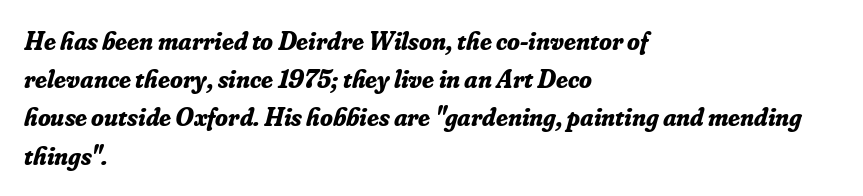
Q: Is the text bold? A: Yes.
Q: Is the text italic (slanted)? A: Yes, it leans right by about 16 degrees.
Q: Is the text underlined? A: No.
Q: How is the paragraph aligned? A: Left-aligned.
Q: Is the spacing between letters normal or unusually wide? A: Normal.
Q: Is the spacing between lines tight, normal or loose? A: Normal.
